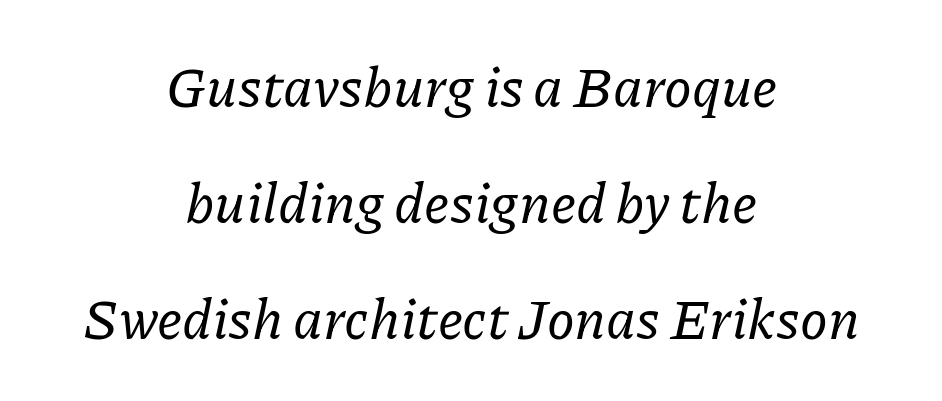
{"serif": "yes", "italic": "yes", "lean": "right", "slant_degrees": 11, "width": "normal", "stroke_contrast": "low", "x_height": "medium", "monospaced": "no", "underline": "no", "align": "center", "line_spacing": "loose", "line_spacing_ratio": 2.07, "letter_spacing": "normal", "letter_spacing_em": 0.0, "glyph_px": 56}
